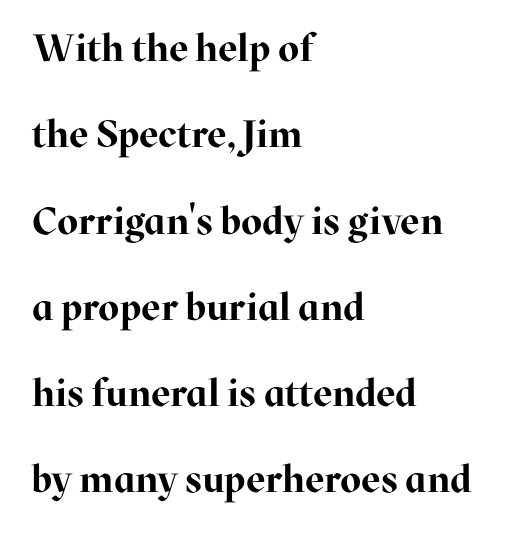
The image shows 38 px bold serif type, upright; set left-aligned, loose line spacing (2.27x), normal letter spacing, not underlined; high stroke contrast and a medium x-height.
